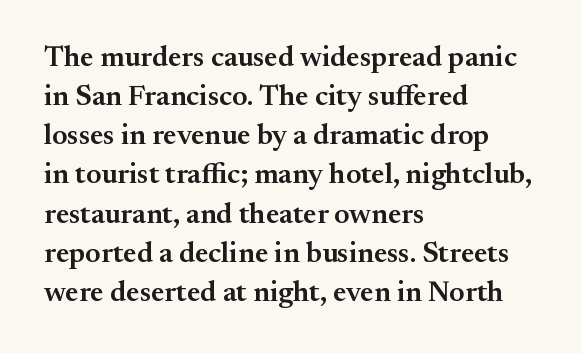
The letters carry serifs — small finishing strokes at the ends of their stems. A bare baseline throughout the passage. In terms of posture, this sample is upright. There is no visible air inserted between adjacent glyphs. Notice the strokes are somewhat thickened but not fully heavy: this is a semibold. The leading is moderate, giving the passage an even texture.
